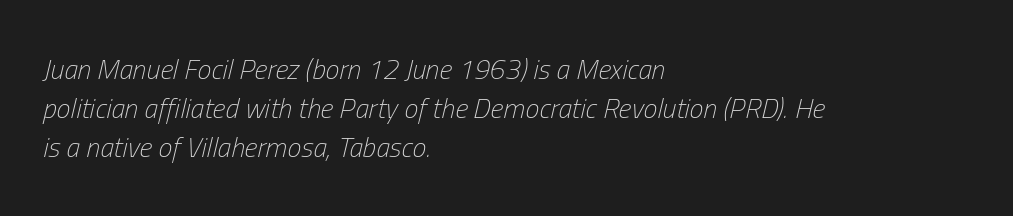
Quick note: interline space is typical. When letters slant like this, we call the style italic. Tracking here is standard; glyphs follow each other at the usual distance. Is this a fixed-width face? No — the glyphs have proportional, varying widths. Every row of glyphs begins at an identical x-position on the left.
